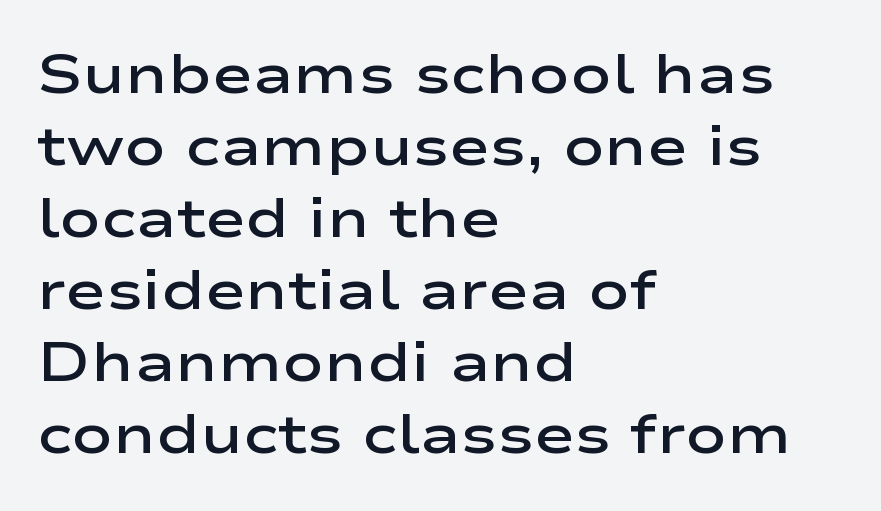
The image shows 55 px semibold, wide sans-serif type, upright; set left-aligned, normal line spacing (1.31x), normal letter spacing, not underlined; low stroke contrast and a medium x-height.
